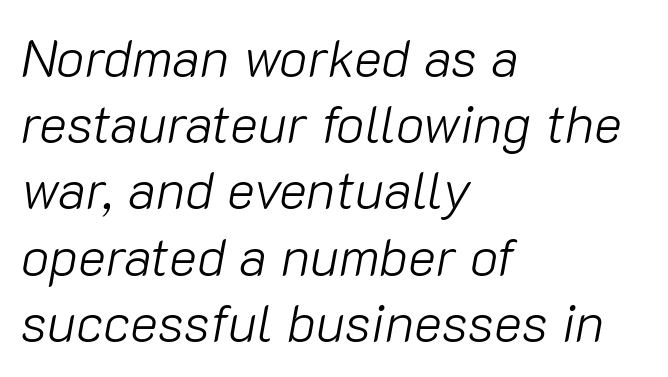
Leading: standard. Line beginnings align vertically; line endings do not. Proportional: the letters do not fall into vertical columns. This rendering leaves character spacing at its baseline value.
